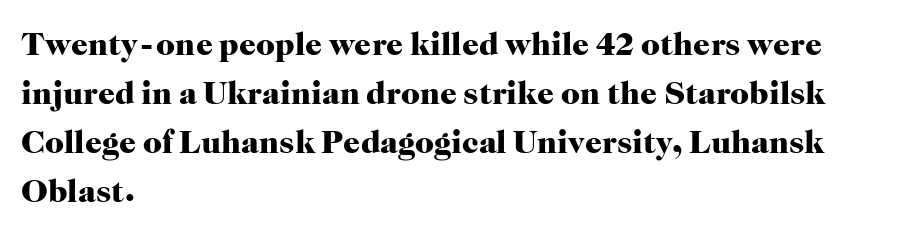
Characters remain perfectly vertical along every line. A classic flush-left, rag-right setting is used for this passage. I'd describe the lettering as bold — thick and assertive. Tracking here is standard; glyphs follow each other at the usual distance.
